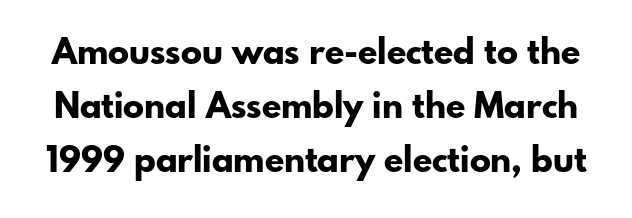
The image shows 35 px bold sans-serif type, upright; set normal line spacing (1.55x), normal letter spacing, not underlined; low stroke contrast and a small x-height.
